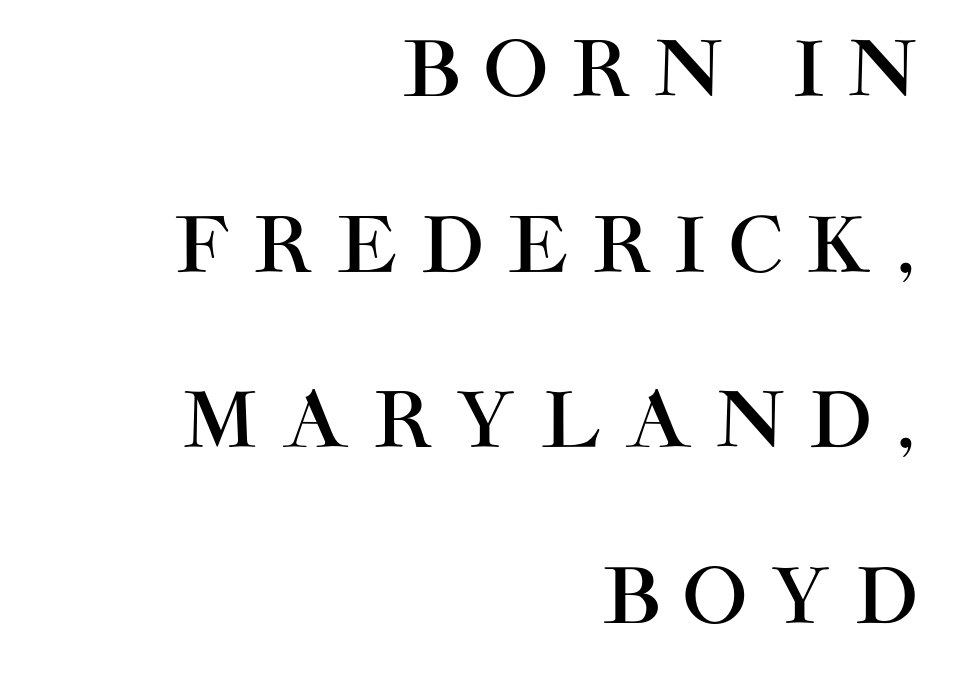
{"serif": "no", "italic": "no", "width": "normal", "stroke_contrast": "high", "x_height": "large", "monospaced": "no", "underline": "no", "align": "right", "line_spacing": "loose", "line_spacing_ratio": 2.31, "letter_spacing": "wide", "letter_spacing_em": 0.32, "glyph_px": 76}
